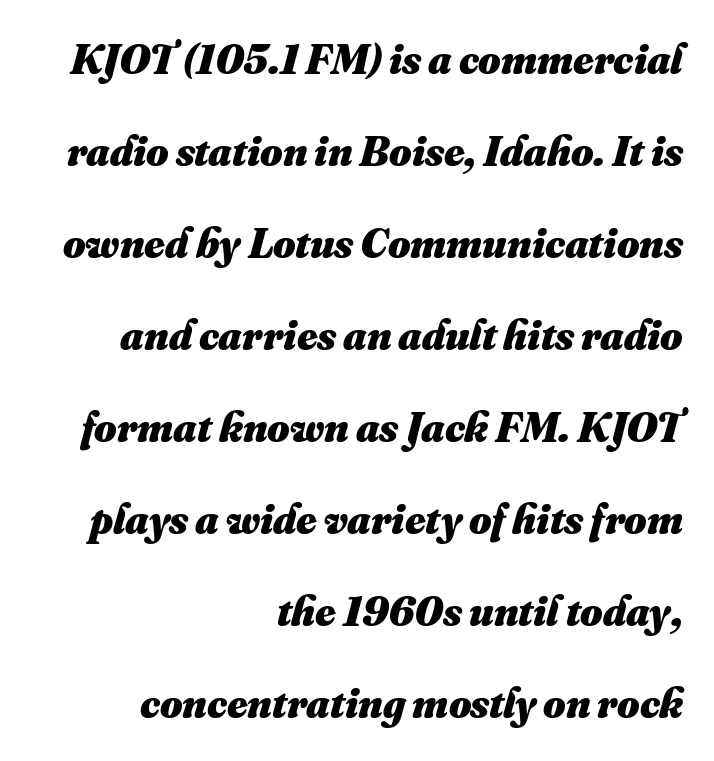
{"bold": "yes", "weight": "heavy", "width": "normal", "stroke_contrast": "medium", "x_height": "small", "monospaced": "no", "underline": "no", "align": "right", "line_spacing": "loose", "line_spacing_ratio": 2.14, "letter_spacing": "normal", "letter_spacing_em": 0.0, "glyph_px": 43}
